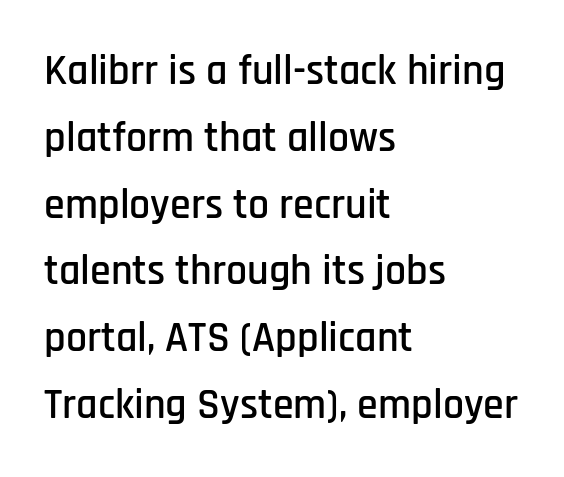
{"serif": "no", "italic": "no", "width": "condensed", "stroke_contrast": "low", "x_height": "large", "monospaced": "no", "underline": "no", "align": "left", "line_spacing": "normal", "line_spacing_ratio": 1.59, "letter_spacing": "normal", "letter_spacing_em": 0.0, "glyph_px": 42}
